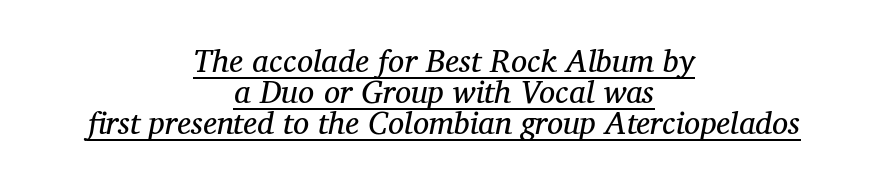
The image shows 32 px regular-weight serif type, italic (leaning right); set centered, tight line spacing (0.97x), normal letter spacing, underlined; medium stroke contrast and a medium x-height.
